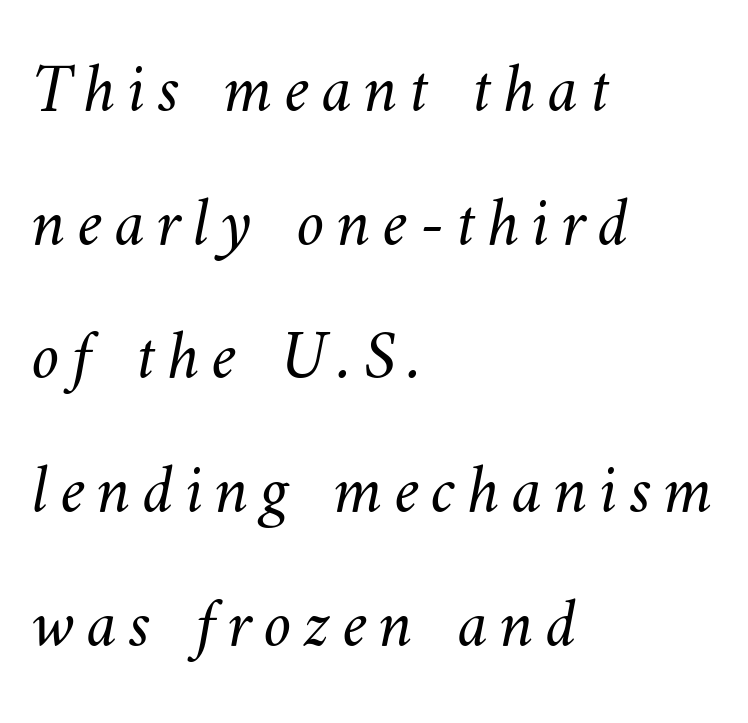
Q: Is the text bold? A: No.
Q: Is the text underlined? A: No.
Q: How is the paragraph aligned? A: Left-aligned.
Q: Is the spacing between lines tight, normal or loose? A: Loose.
Q: Width (condensed, normal, or wide)? A: Normal.
Q: Stroke contrast? A: Medium.
Q: x-height? A: Small.
Q: Monospaced? A: No.
